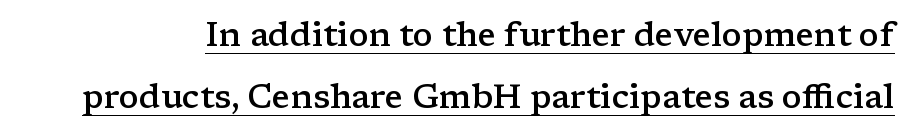
Q: Is the text bold? A: Semi-bold.
Q: Is the text italic (slanted)? A: No, it is upright.
Q: Is the typeface a serif or a sans-serif typeface? A: Serif.
Q: Is the text underlined? A: Yes.
Q: Is the spacing between letters normal or unusually wide? A: Normal.
Q: Width (condensed, normal, or wide)? A: Wide.
Q: Stroke contrast? A: Low.
Q: x-height? A: Medium.
Q: Monospaced? A: No.
